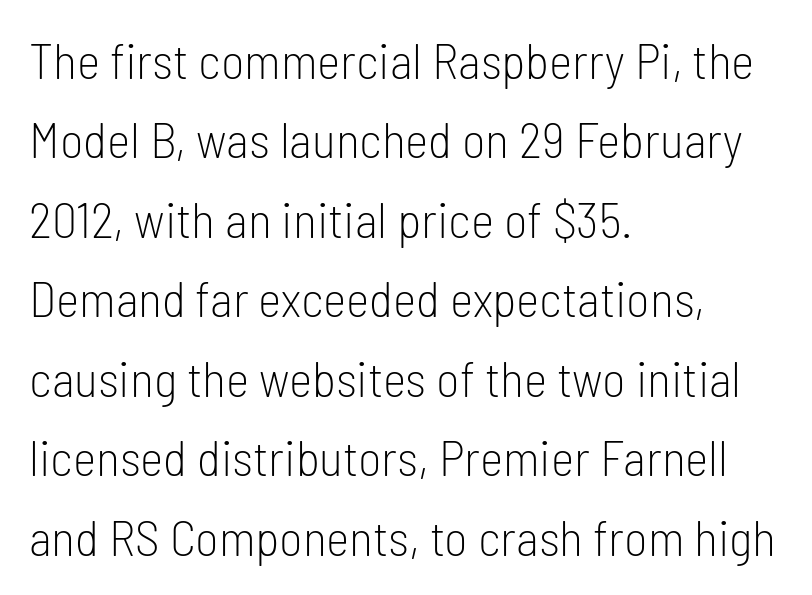
Q: Is the text bold? A: No.
Q: Is the text italic (slanted)? A: No, it is upright.
Q: Is the typeface a serif or a sans-serif typeface? A: Sans-serif.
Q: Is the text underlined? A: No.
Q: How is the paragraph aligned? A: Left-aligned.
Q: Is the spacing between letters normal or unusually wide? A: Normal.
Q: Is the spacing between lines tight, normal or loose? A: Normal.
Q: Width (condensed, normal, or wide)? A: Condensed.
Q: Stroke contrast? A: Low.
Q: x-height? A: Medium.
Q: Monospaced? A: No.
